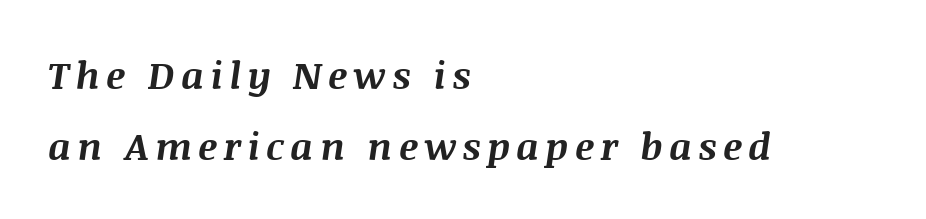
{"italic": "yes", "lean": "right", "slant_degrees": 8, "bold": "yes", "weight": "bold", "width": "normal", "stroke_contrast": "medium", "x_height": "large", "monospaced": "no", "underline": "no", "align": "left", "line_spacing_ratio": 1.86, "glyph_px": 38}
